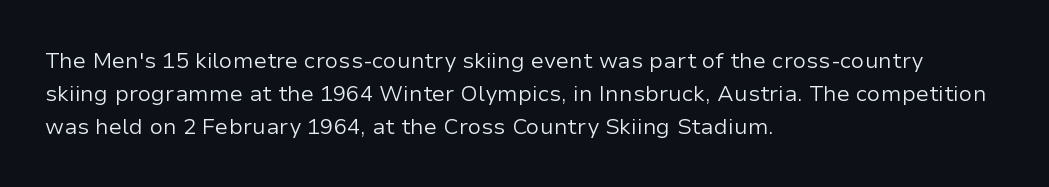
Q: Is the text bold? A: No.
Q: Is the text italic (slanted)? A: No, it is upright.
Q: Is the text underlined? A: No.
Q: How is the paragraph aligned? A: Left-aligned.
Q: Is the spacing between letters normal or unusually wide? A: Normal.
Q: Is the spacing between lines tight, normal or loose? A: Normal.
